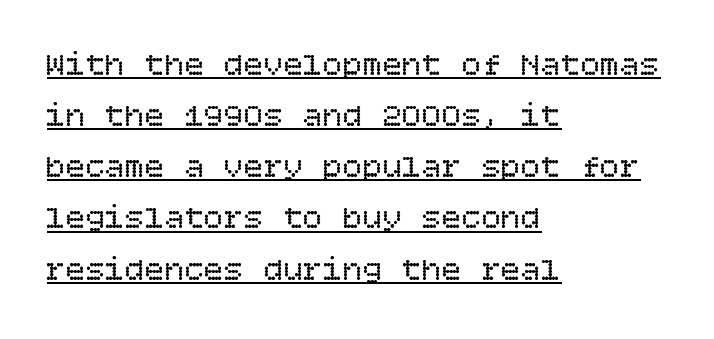
Q: Is the text bold? A: No.
Q: Is the text italic (slanted)? A: No, it is upright.
Q: Is the text underlined? A: Yes.
Q: How is the paragraph aligned? A: Left-aligned.
Q: Is the spacing between letters normal or unusually wide? A: Normal.
Q: Is the spacing between lines tight, normal or loose? A: Normal.
Q: Width (condensed, normal, or wide)? A: Normal.
Q: Stroke contrast? A: Low.
Q: x-height? A: Large.
